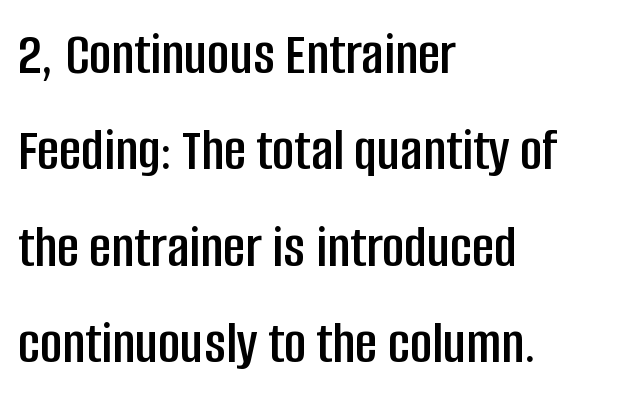
Q: Is the text italic (slanted)? A: No, it is upright.
Q: Is the typeface a serif or a sans-serif typeface? A: Sans-serif.
Q: Is the text underlined? A: No.
Q: How is the paragraph aligned? A: Left-aligned.
Q: Is the spacing between letters normal or unusually wide? A: Normal.
Q: Is the spacing between lines tight, normal or loose? A: Normal.
Q: Width (condensed, normal, or wide)? A: Condensed.
Q: Stroke contrast? A: Low.
Q: x-height? A: Large.
Q: Monospaced? A: No.
